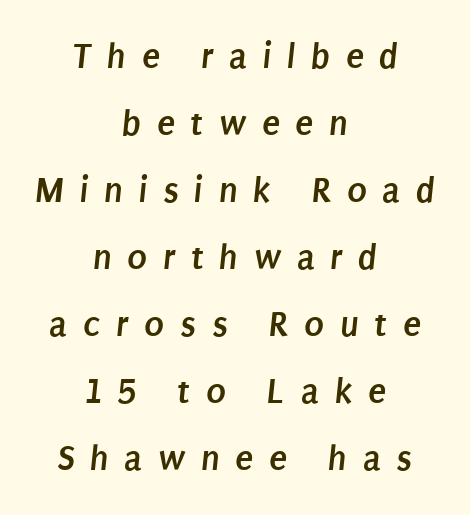
Q: Is the text bold? A: Yes.
Q: Is the typeface a serif or a sans-serif typeface? A: Sans-serif.
Q: Is the text underlined? A: No.
Q: How is the paragraph aligned? A: Centered.
Q: Is the spacing between letters normal or unusually wide? A: Unusually wide.
Q: Width (condensed, normal, or wide)? A: Condensed.
Q: Stroke contrast? A: Low.
Q: x-height? A: Large.
Q: Monospaced? A: No.
